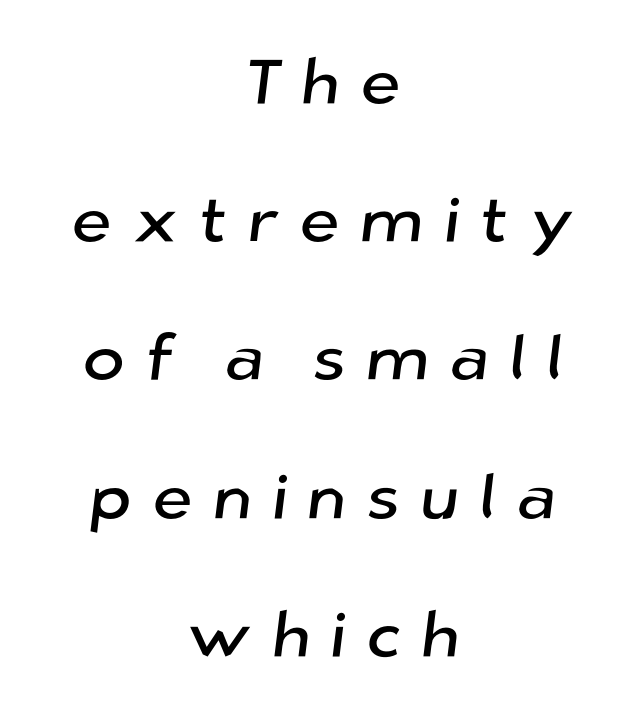
Q: Is the typeface a serif or a sans-serif typeface? A: Sans-serif.
Q: Is the text underlined? A: No.
Q: How is the paragraph aligned? A: Centered.
Q: Is the spacing between letters normal or unusually wide? A: Unusually wide.
Q: Is the spacing between lines tight, normal or loose? A: Loose.
Q: Width (condensed, normal, or wide)? A: Normal.
Q: Stroke contrast? A: Low.
Q: x-height? A: Medium.
Q: Monospaced? A: No.
